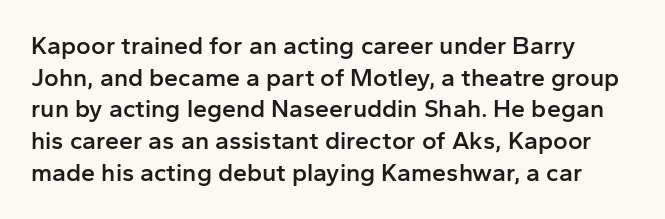
{"italic": "no", "bold": "semi", "underline": "no", "line_spacing": "normal", "line_spacing_ratio": 1.27, "letter_spacing": "normal", "letter_spacing_em": 0.0, "glyph_px": 25}
